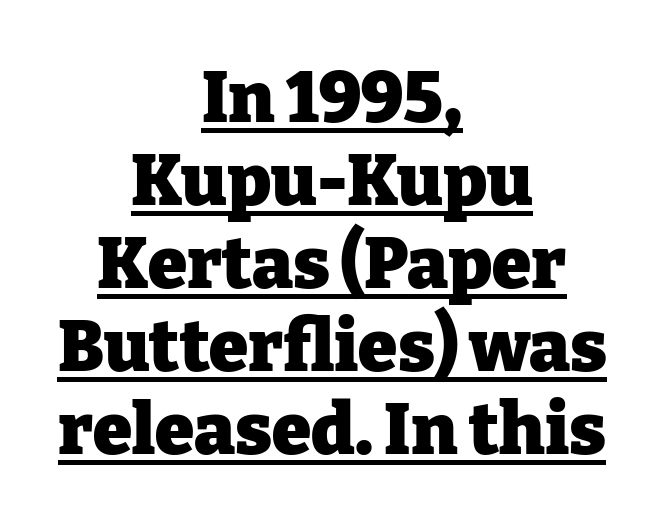
{"serif": "yes", "italic": "no", "bold": "yes", "weight": "heavy", "width": "normal", "stroke_contrast": "low", "x_height": "medium", "monospaced": "no", "underline": "yes", "align": "center", "line_spacing_ratio": 1.17, "letter_spacing": "normal", "letter_spacing_em": 0.0, "glyph_px": 71}
